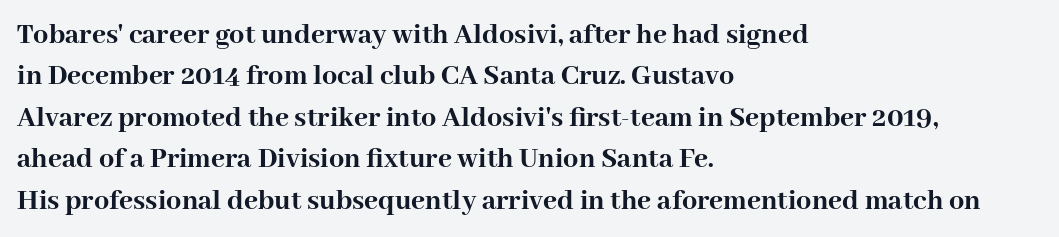
{"serif": "yes", "italic": "no", "bold": "yes", "weight": "semibold", "width": "normal", "stroke_contrast": "high", "x_height": "medium", "monospaced": "no", "underline": "no", "align": "left", "line_spacing": "normal", "line_spacing_ratio": 1.38, "letter_spacing": "normal", "letter_spacing_em": 0.0, "glyph_px": 30}
